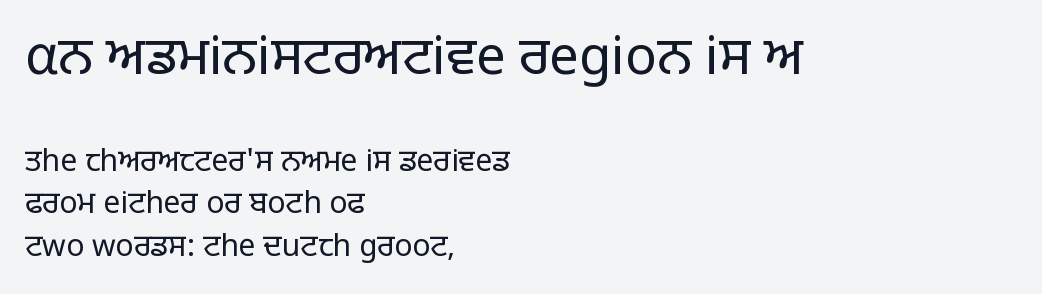
Whoever set this chose a conventional vertical rhythm. The letters carry no serifs — their stems end cleanly without finishing strokes. Spacing verdict: proportional, widths tailored to each character. The font sits on the lighter half of the weight spectrum, regular included. Inter-character spacing is left at the font's built-in metrics.
